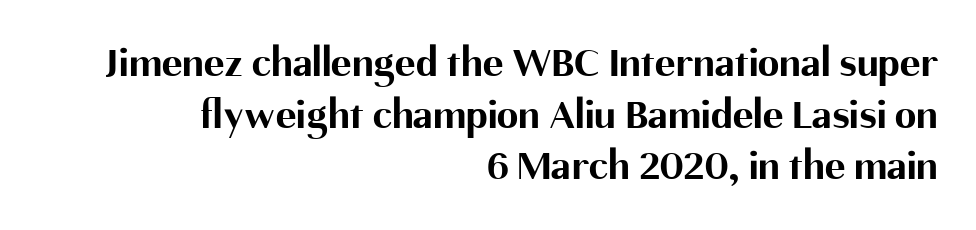
The baseline area is clear. Which margin do the lines hug? The right one — the left edge is uneven. No extra tracking has been applied to these lines. The lettering holds an erect, upright posture throughout.
